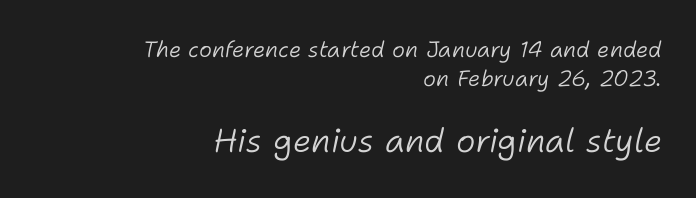
Q: Is the text bold? A: No.
Q: Is the text italic (slanted)? A: Yes, it leans right by about 11 degrees.
Q: Is the text underlined? A: No.
Q: How is the paragraph aligned? A: Right-aligned.
Q: Is the spacing between letters normal or unusually wide? A: Normal.
Q: Is the spacing between lines tight, normal or loose? A: Normal.
Q: Which block of text is set in a larger size, the first (top) or the second (bottom)? A: The second (bottom) one.
Q: Width (condensed, normal, or wide)? A: Normal.
Q: Stroke contrast? A: Low.
Q: x-height? A: Medium.
Q: Monospaced? A: No.
